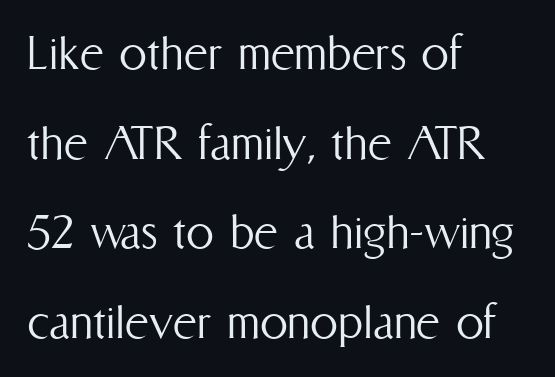
Is the letter spacing exaggerated? No — it looks like the ordinary default. The space beneath each line is pristine and unruled. Typeset ragged right — the left edge is the straight one. Each stroke keeps to a modest, everyday thickness or less. The rendering uses natural spacing where letterforms have individual widths.
